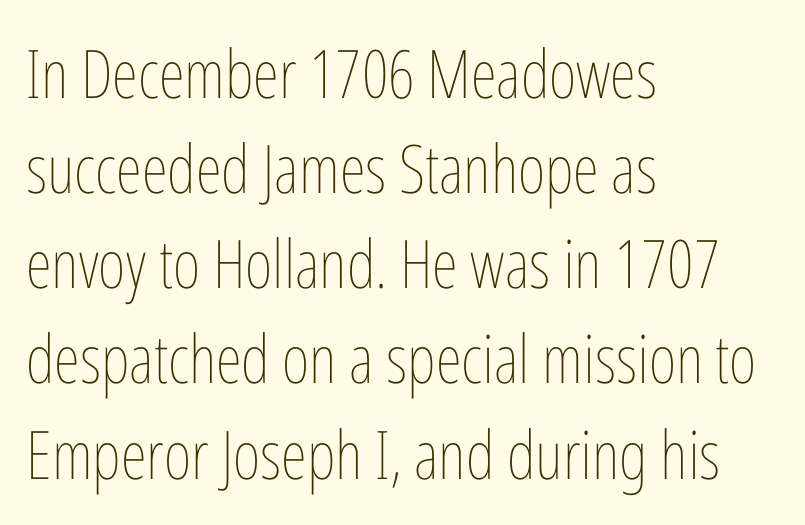
The paragraph shown leans on its left margin. Rule under the text: the space is simply empty. Each letter keeps its own natural width here, so spacing adapts to shape. The characters are drawn with everyday or finer stroke widths. Students, note that the glyphs here touch the page at normal intervals. These lines sit exactly where default settings would place them.
